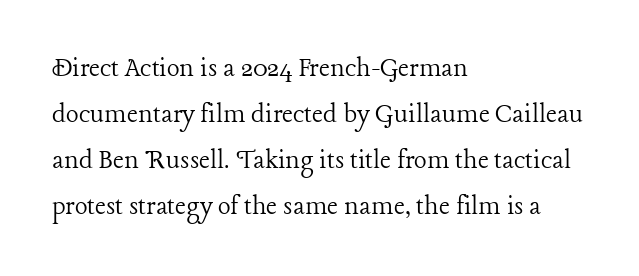
Q: Is the text bold? A: No.
Q: Is the text italic (slanted)? A: No, it is upright.
Q: Is the typeface a serif or a sans-serif typeface? A: Serif.
Q: Is the text underlined? A: No.
Q: How is the paragraph aligned? A: Left-aligned.
Q: Is the spacing between letters normal or unusually wide? A: Normal.
Q: Is the spacing between lines tight, normal or loose? A: Normal.
Q: Width (condensed, normal, or wide)? A: Normal.
Q: Stroke contrast? A: Low.
Q: x-height? A: Medium.
Q: Monospaced? A: No.
